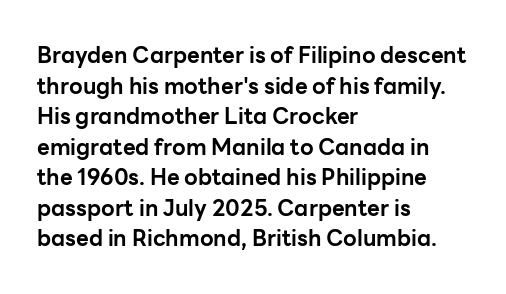
{"italic": "no", "bold": "yes", "underline": "no", "align": "left", "line_spacing": "normal", "line_spacing_ratio": 1.39, "letter_spacing": "normal", "letter_spacing_em": 0.0, "glyph_px": 22}
